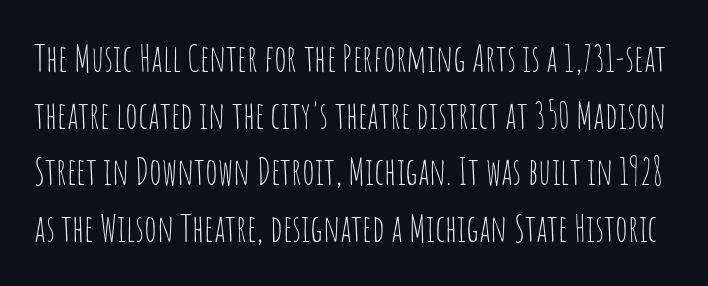
{"serif": "no", "italic": "no", "bold": "no", "weight": "thin", "width": "condensed", "stroke_contrast": "low", "x_height": "large", "monospaced": "no", "underline": "no", "line_spacing": "normal", "line_spacing_ratio": 1.53, "letter_spacing": "normal", "letter_spacing_em": 0.0, "glyph_px": 37}
